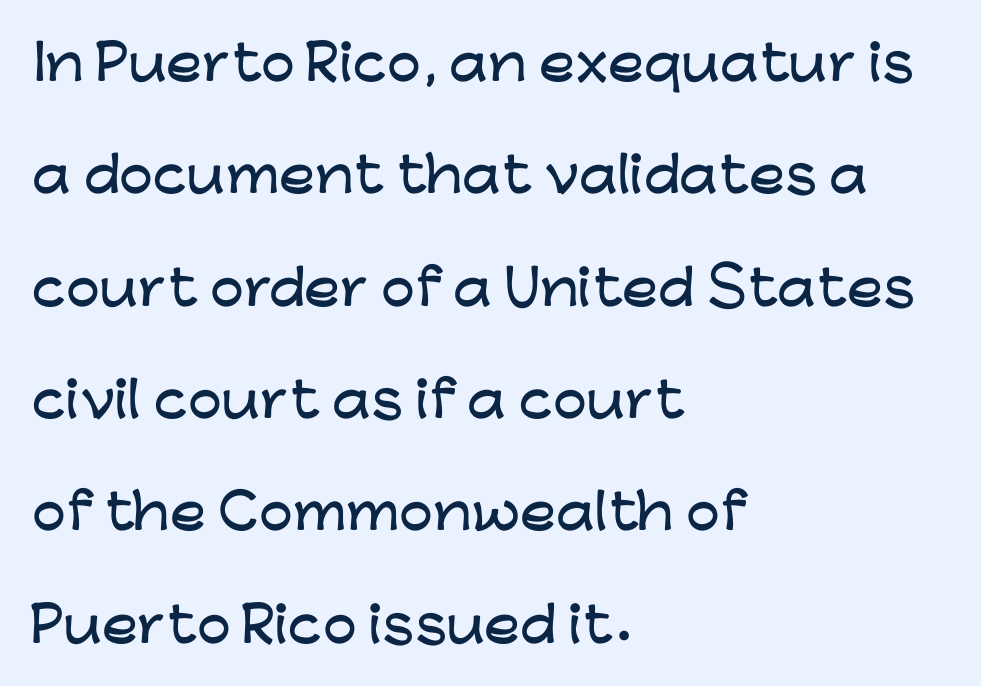
{"serif": "no", "italic": "no", "width": "wide", "stroke_contrast": "low", "x_height": "medium", "monospaced": "no", "underline": "no", "align": "left", "line_spacing": "loose", "line_spacing_ratio": 2.34, "letter_spacing": "normal", "letter_spacing_em": 0.0, "glyph_px": 48}
